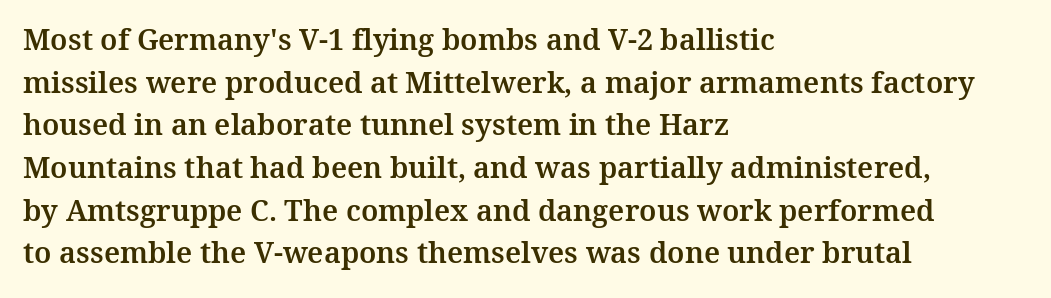
{"serif": "yes", "italic": "no", "width": "normal", "stroke_contrast": "medium", "x_height": "medium", "monospaced": "no", "underline": "no", "align": "left", "line_spacing": "normal", "line_spacing_ratio": 1.47, "letter_spacing": "normal", "letter_spacing_em": 0.0, "glyph_px": 29}
